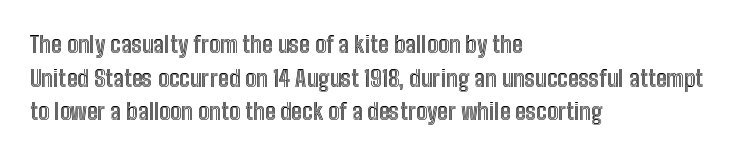
The image shows 23 px text type, upright; set left-aligned, normal line spacing (1.46x), normal letter spacing, not underlined.
